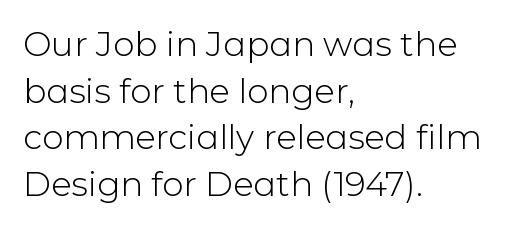
Q: Is the text bold? A: No.
Q: Is the text italic (slanted)? A: No, it is upright.
Q: Is the typeface a serif or a sans-serif typeface? A: Sans-serif.
Q: Is the text underlined? A: No.
Q: How is the paragraph aligned? A: Left-aligned.
Q: Is the spacing between letters normal or unusually wide? A: Normal.
Q: Is the spacing between lines tight, normal or loose? A: Normal.
Q: Width (condensed, normal, or wide)? A: Normal.
Q: Stroke contrast? A: Low.
Q: x-height? A: Medium.
Q: Monospaced? A: No.
